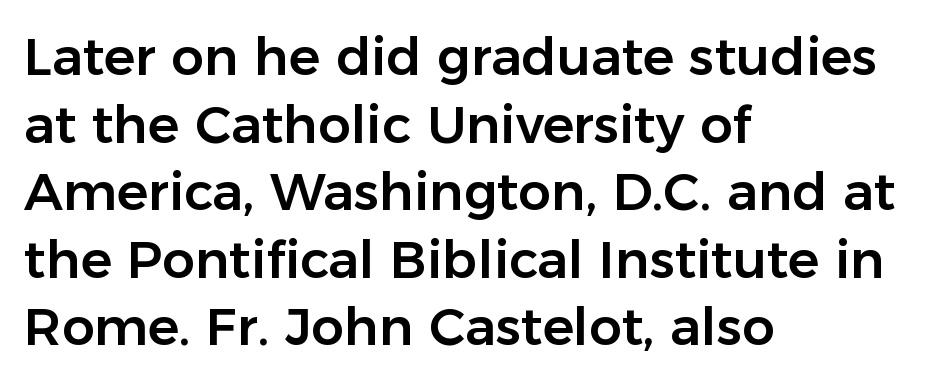
{"serif": "no", "italic": "no", "width": "normal", "stroke_contrast": "low", "x_height": "medium", "monospaced": "no", "underline": "no", "align": "left", "line_spacing": "normal", "line_spacing_ratio": 1.3, "letter_spacing": "normal", "letter_spacing_em": 0.0, "glyph_px": 52}
